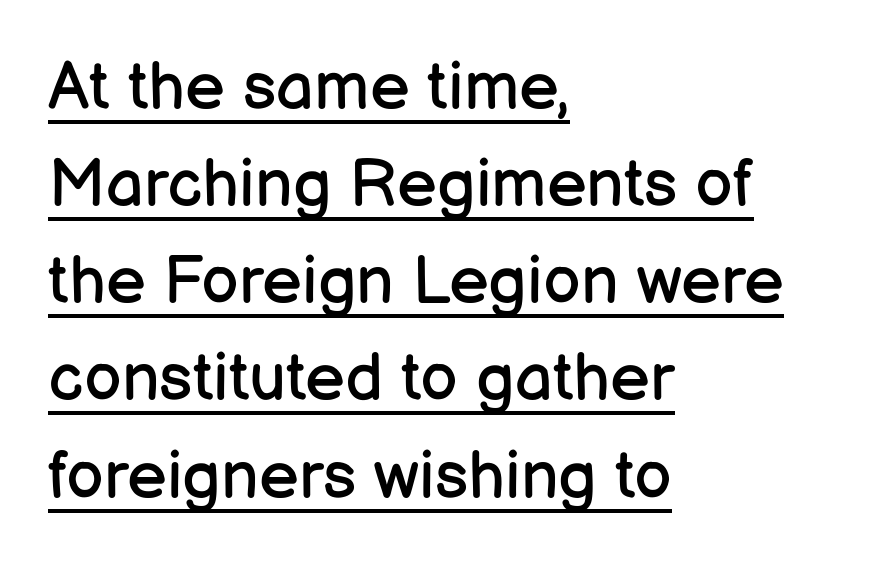
The image shows 67 px regular-weight sans-serif type, upright; set left-aligned, normal line spacing (1.45x), normal letter spacing, underlined; low stroke contrast and a medium x-height.
